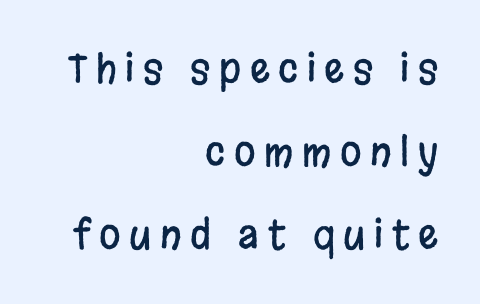
The image shows 39 px condensed sans-serif type, upright; set right-aligned, loose line spacing (2.13x), unusually wide letter spacing (+0.22 em), not underlined; low stroke contrast and a large x-height.
